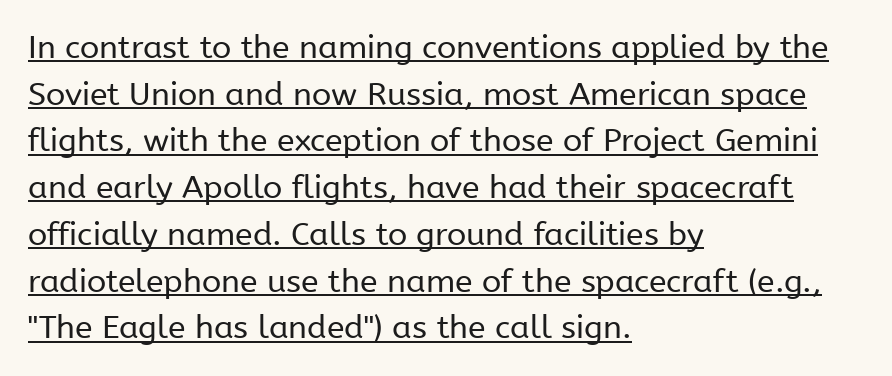
The image shows 32 px regular-weight sans-serif type, upright; set left-aligned, normal line spacing (1.46x), normal letter spacing, underlined; low stroke contrast and a medium x-height.
